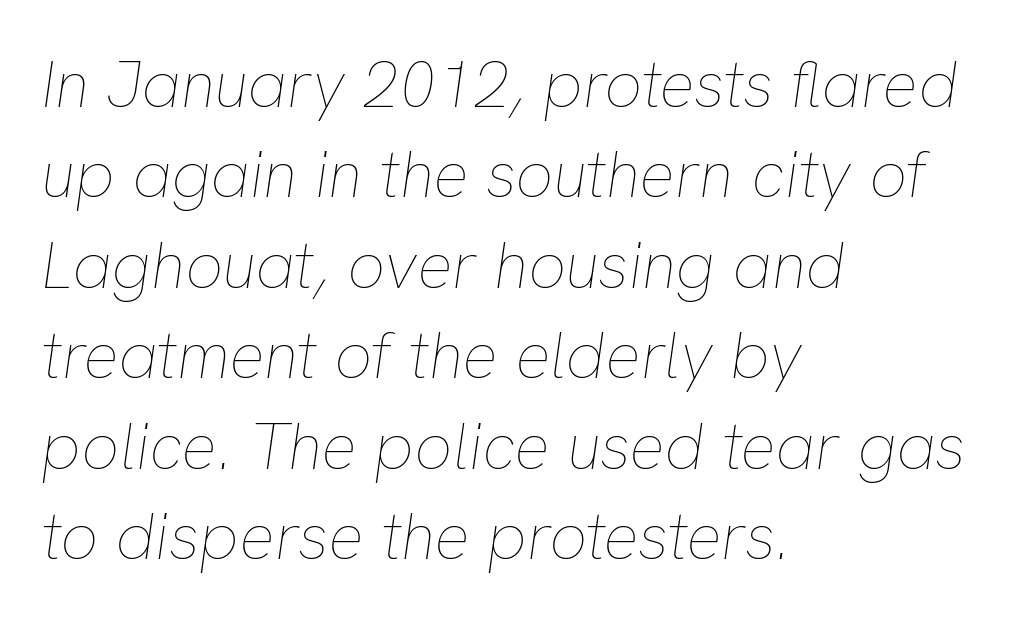
Q: Is the text bold? A: No.
Q: Is the text italic (slanted)? A: Yes, it leans right by about 8 degrees.
Q: Is the text underlined? A: No.
Q: How is the paragraph aligned? A: Left-aligned.
Q: Is the spacing between letters normal or unusually wide? A: Normal.
Q: Is the spacing between lines tight, normal or loose? A: Normal.
Q: Width (condensed, normal, or wide)? A: Normal.
Q: Stroke contrast? A: Low.
Q: x-height? A: Medium.
Q: Monospaced? A: No.
